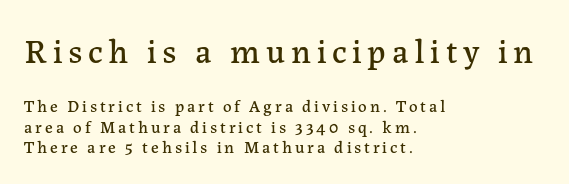
Decoration check: the copy has no underline. Posture: straight, roman, zero tilt. Regarding serifs, this sample has them. This layout puts the oversized block above and the modest block below. This sample has the flowing, uneven cadence of proportional lettering.
